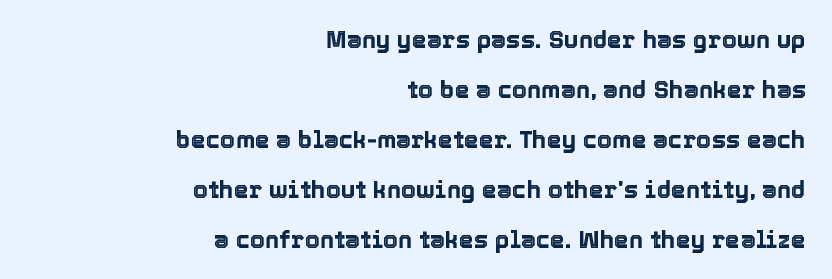
Q: Is the text italic (slanted)? A: No, it is upright.
Q: Is the text underlined? A: No.
Q: How is the paragraph aligned? A: Right-aligned.
Q: Is the spacing between letters normal or unusually wide? A: Normal.
Q: Is the spacing between lines tight, normal or loose? A: Loose.
